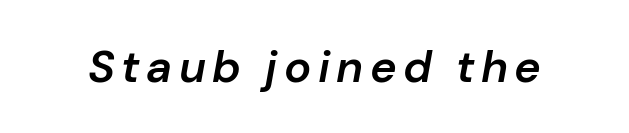
Is the type bold? Partly — it's a semibold, heavier than regular but not fully bold. Italic: yes, the glyphs are oblique. These lines are rendered in a variable-pitch font. Just letters on the line, the space beneath them empty.
